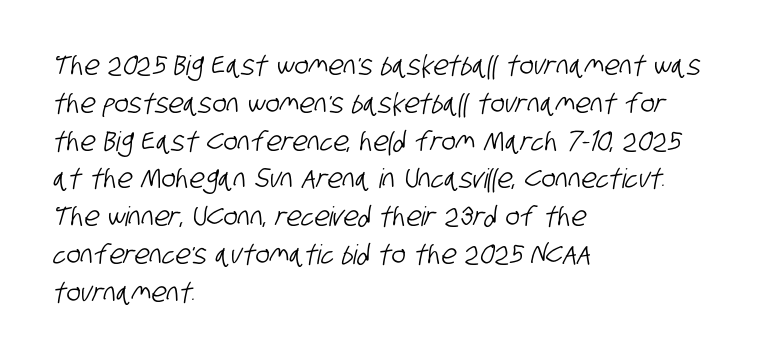
{"underline": "no", "align": "left", "line_spacing": "normal", "line_spacing_ratio": 1.4, "letter_spacing": "normal", "letter_spacing_em": 0.0, "glyph_px": 27}
